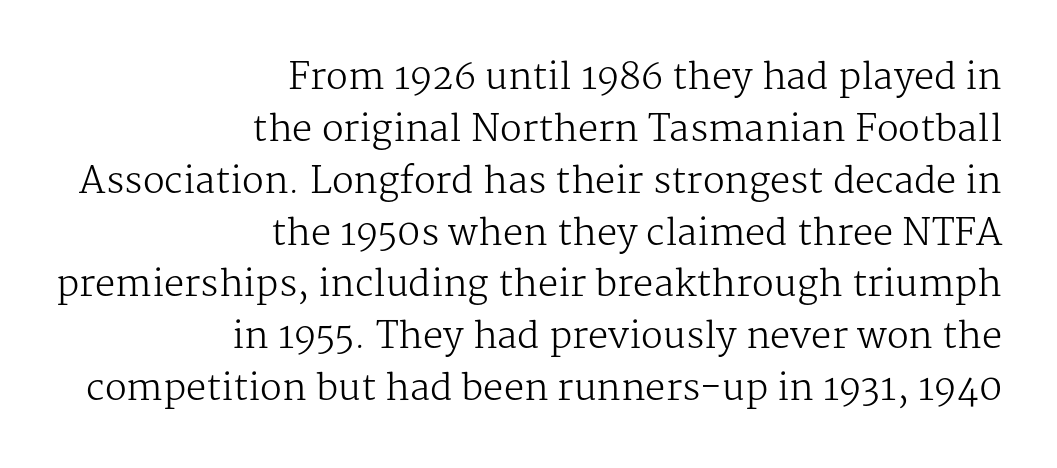
Q: Is the text bold? A: No.
Q: Is the text italic (slanted)? A: No, it is upright.
Q: Is the typeface a serif or a sans-serif typeface? A: Serif.
Q: Is the text underlined? A: No.
Q: How is the paragraph aligned? A: Right-aligned.
Q: Is the spacing between letters normal or unusually wide? A: Normal.
Q: Is the spacing between lines tight, normal or loose? A: Normal.
Q: Width (condensed, normal, or wide)? A: Normal.
Q: Stroke contrast? A: Medium.
Q: x-height? A: Medium.
Q: Monospaced? A: No.
